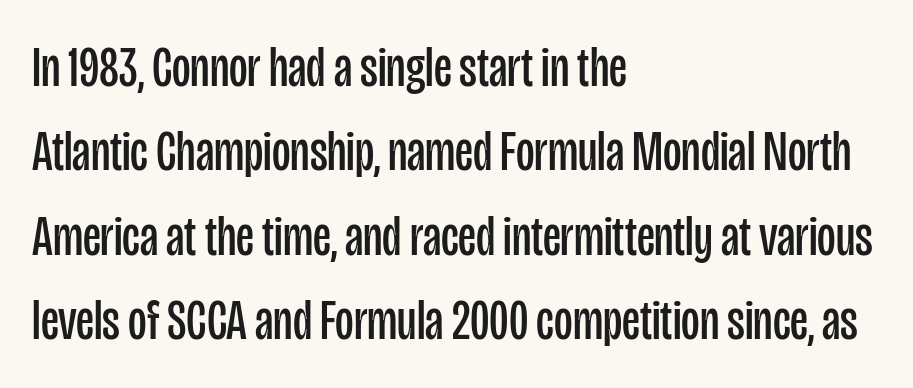
The letters sit at their default tracking, neither squeezed nor spread. To sum up the face: it is a sans, with no serifs. Only glyphs here, with clear space below each row. The passage is arranged the way most books set body copy — flush left.
